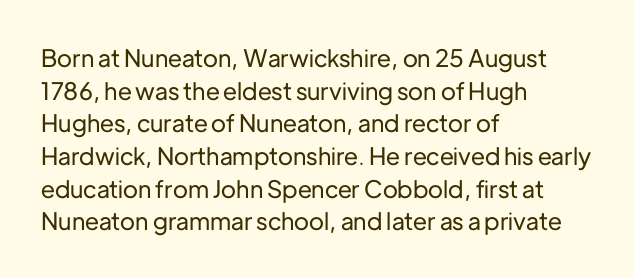
Q: Is the text italic (slanted)? A: No, it is upright.
Q: Is the text underlined? A: No.
Q: How is the paragraph aligned? A: Left-aligned.
Q: Is the spacing between letters normal or unusually wide? A: Normal.
Q: Is the spacing between lines tight, normal or loose? A: Normal.
